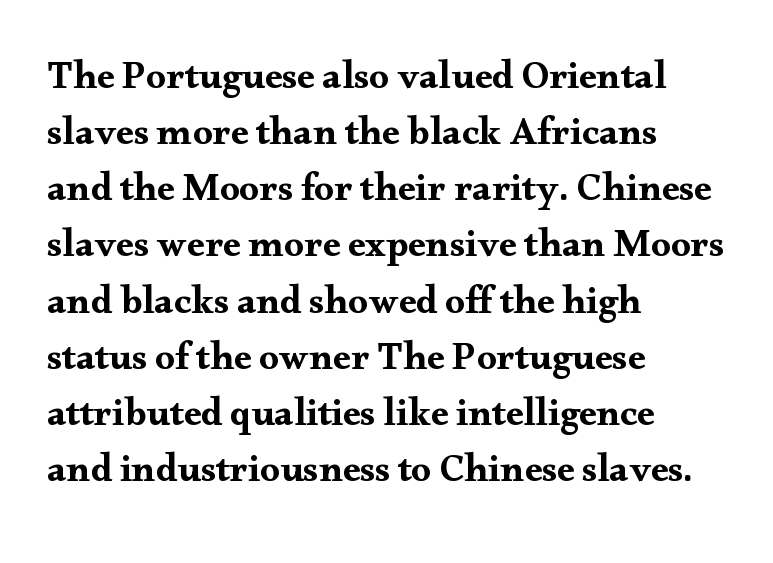
Q: Is the text italic (slanted)? A: No, it is upright.
Q: Is the typeface a serif or a sans-serif typeface? A: Serif.
Q: Is the text underlined? A: No.
Q: How is the paragraph aligned? A: Left-aligned.
Q: Is the spacing between letters normal or unusually wide? A: Normal.
Q: Is the spacing between lines tight, normal or loose? A: Normal.
Q: Width (condensed, normal, or wide)? A: Wide.
Q: Stroke contrast? A: Medium.
Q: x-height? A: Small.
Q: Monospaced? A: No.
